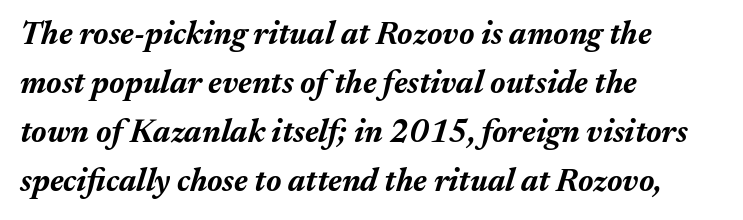
{"italic": "yes", "lean": "right", "slant_degrees": 17, "bold": "yes", "weight": "bold", "width": "normal", "stroke_contrast": "medium", "x_height": "medium", "monospaced": "no", "underline": "no", "align": "left", "line_spacing": "normal", "line_spacing_ratio": 1.53, "letter_spacing": "normal", "letter_spacing_em": 0.0, "glyph_px": 32}
